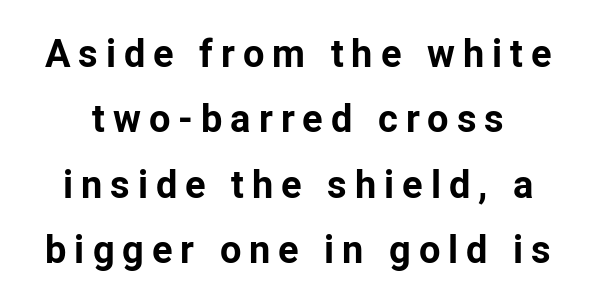
Q: Is the text bold? A: Yes.
Q: Is the text italic (slanted)? A: No, it is upright.
Q: Is the typeface a serif or a sans-serif typeface? A: Sans-serif.
Q: Is the text underlined? A: No.
Q: Is the spacing between letters normal or unusually wide? A: Unusually wide.
Q: Width (condensed, normal, or wide)? A: Normal.
Q: Stroke contrast? A: Low.
Q: x-height? A: Medium.
Q: Monospaced? A: No.
